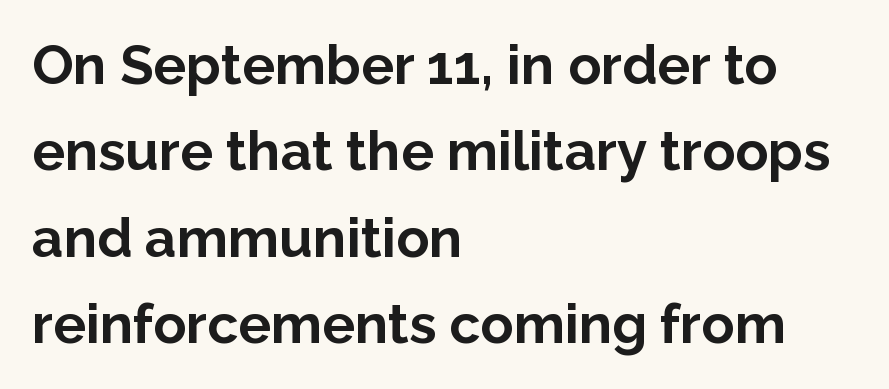
How would I describe the line gaps? Plain and ordinary. Ascenders rise straight up at ninety degrees. Letter spacing: default. On the weight axis this lands at bold, roughly 700. Reading down the block, your eye returns to a fixed left position each line.
